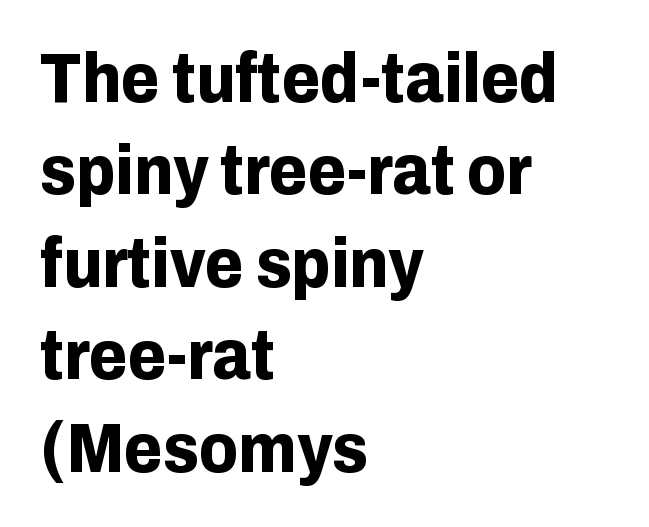
Q: Is the text bold? A: Yes.
Q: Is the text italic (slanted)? A: No, it is upright.
Q: Is the typeface a serif or a sans-serif typeface? A: Sans-serif.
Q: Is the text underlined? A: No.
Q: How is the paragraph aligned? A: Left-aligned.
Q: Is the spacing between letters normal or unusually wide? A: Normal.
Q: Is the spacing between lines tight, normal or loose? A: Normal.
Q: Width (condensed, normal, or wide)? A: Normal.
Q: Stroke contrast? A: Low.
Q: x-height? A: Medium.
Q: Monospaced? A: No.
